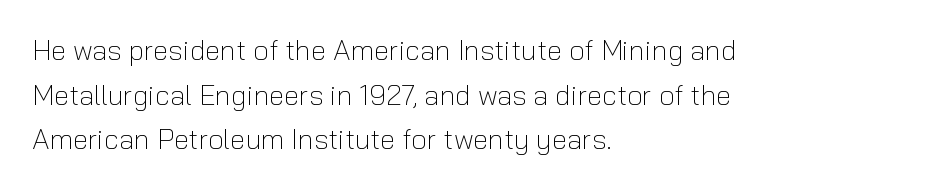
{"serif": "no", "italic": "no", "bold": "no", "weight": "light", "width": "normal", "stroke_contrast": "low", "x_height": "medium", "monospaced": "no", "underline": "no", "align": "left", "line_spacing": "normal", "line_spacing_ratio": 1.59, "letter_spacing": "normal", "letter_spacing_em": 0.0, "glyph_px": 28}
